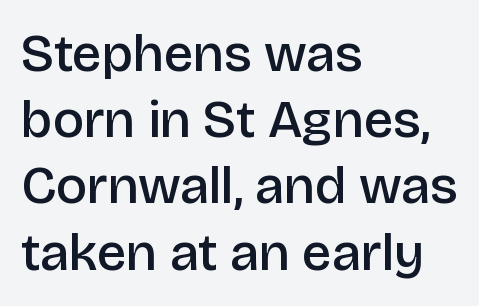
{"serif": "no", "italic": "no", "bold": "semi", "weight": "semibold", "width": "normal", "stroke_contrast": "low", "x_height": "large", "monospaced": "no", "underline": "no", "align": "left", "line_spacing": "normal", "line_spacing_ratio": 1.25, "letter_spacing": "normal", "letter_spacing_em": 0.0, "glyph_px": 53}
